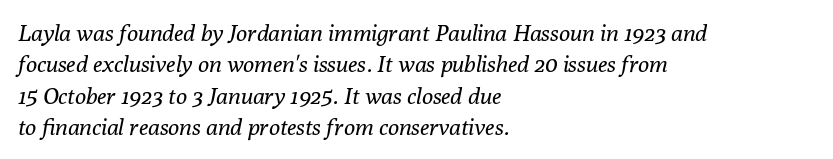
{"italic": "yes", "lean": "right", "slant_degrees": 10, "bold": "no", "underline": "no", "align": "left", "line_spacing": "normal", "line_spacing_ratio": 1.36, "letter_spacing": "normal", "letter_spacing_em": 0.0, "glyph_px": 23}
